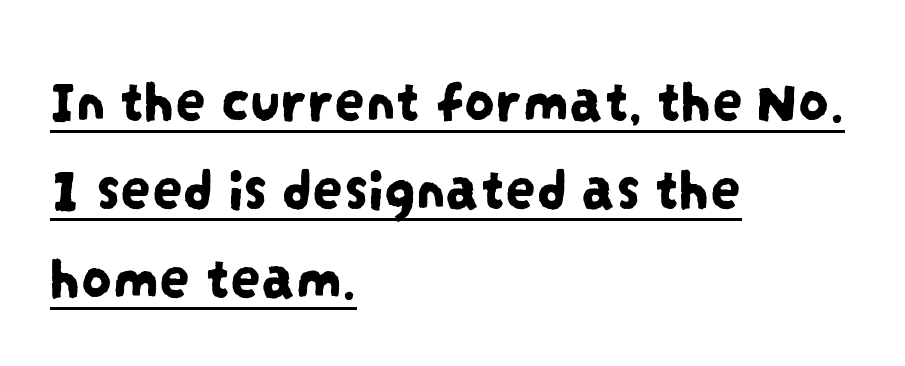
Q: Is the typeface a serif or a sans-serif typeface? A: Sans-serif.
Q: Is the text underlined? A: Yes.
Q: How is the paragraph aligned? A: Left-aligned.
Q: Is the spacing between letters normal or unusually wide? A: Normal.
Q: Is the spacing between lines tight, normal or loose? A: Normal.
Q: Width (condensed, normal, or wide)? A: Condensed.
Q: Stroke contrast? A: Low.
Q: x-height? A: Large.
Q: Monospaced? A: No.
